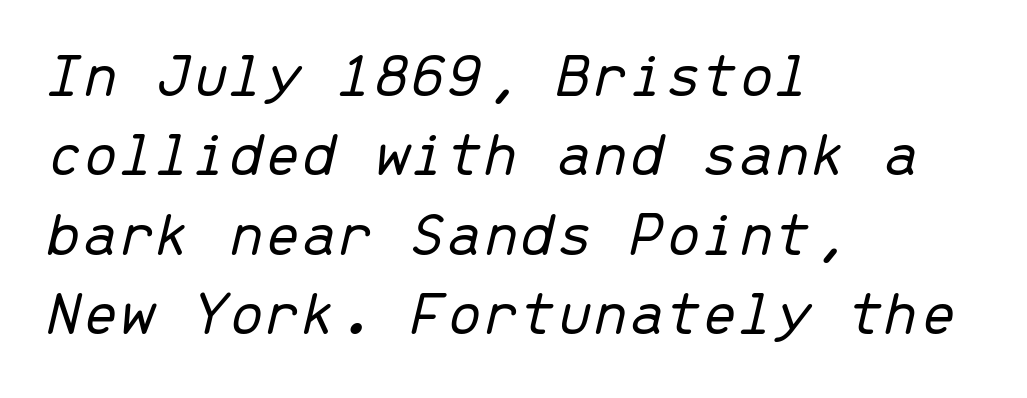
Q: Is the text bold? A: No.
Q: Is the text italic (slanted)? A: Yes, it leans right by about 13 degrees.
Q: Is the text underlined? A: No.
Q: How is the paragraph aligned? A: Left-aligned.
Q: Is the spacing between letters normal or unusually wide? A: Normal.
Q: Width (condensed, normal, or wide)? A: Normal.
Q: Stroke contrast? A: Low.
Q: x-height? A: Medium.
Q: Monospaced? A: Yes.
